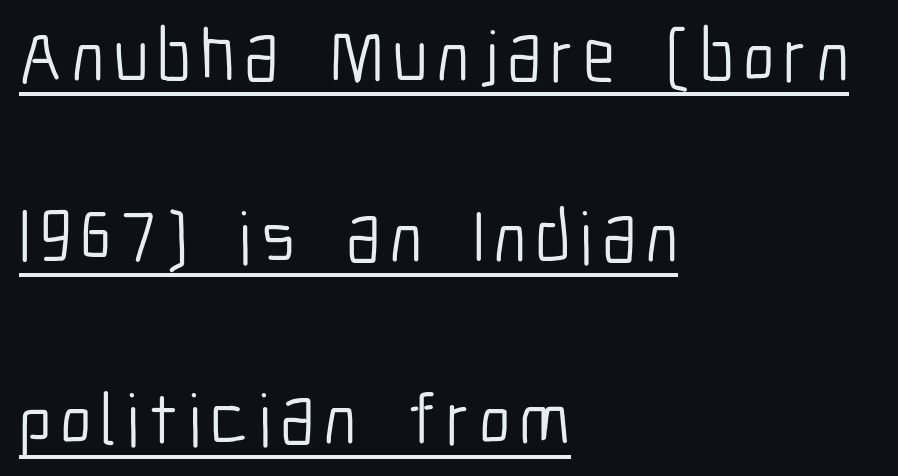
The image shows 74 px light, condensed sans-serif type, upright; set left-aligned, loose line spacing (2.45x), underlined; low stroke contrast and a medium x-height.
